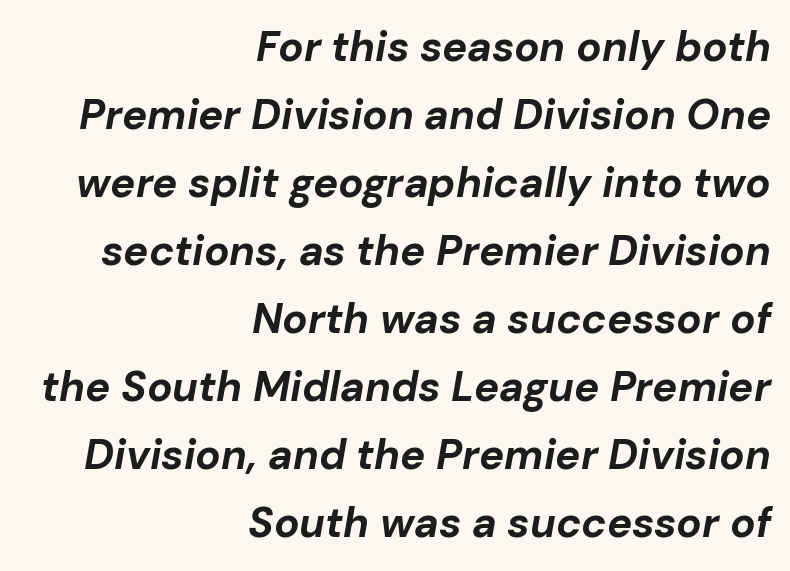
The image shows 42 px bold type, italic (leaning right); set right-aligned, normal line spacing (1.62x), normal letter spacing, not underlined; low stroke contrast and a medium x-height.
